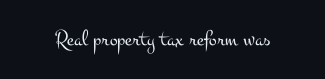
The image shows 23 px text type; set normal letter spacing, not underlined.
